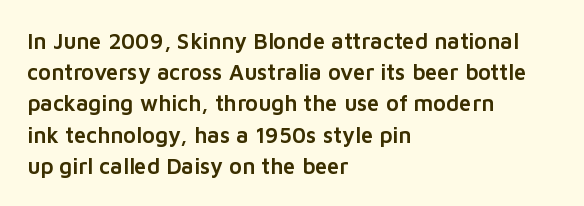
{"italic": "no", "underline": "no", "align": "left", "line_spacing": "normal", "line_spacing_ratio": 1.42, "letter_spacing": "normal", "letter_spacing_em": 0.0, "glyph_px": 22}
